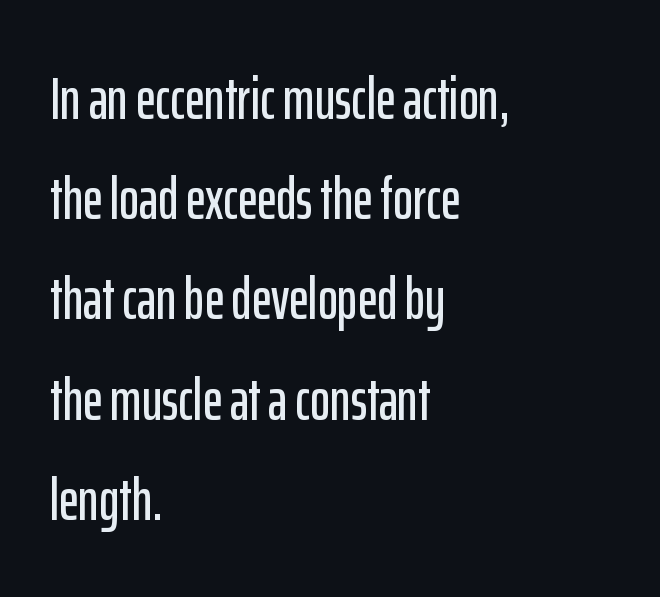
The image shows 60 px condensed sans-serif type, upright; set left-aligned, normal line spacing (1.67x), normal letter spacing, not underlined; low stroke contrast and a medium x-height.
